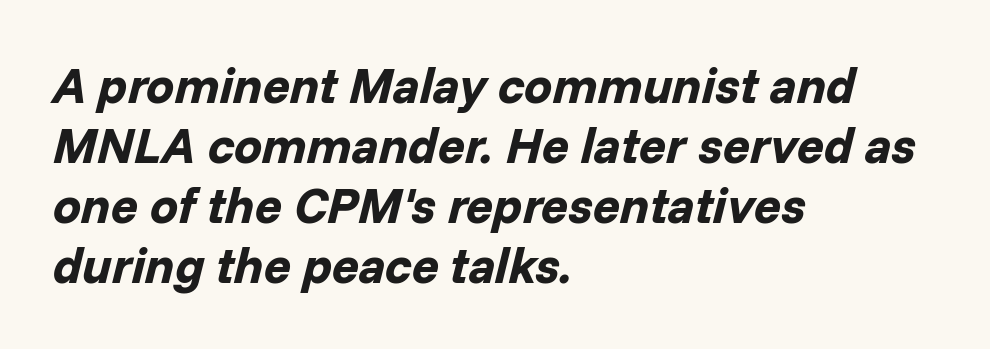
The image shows 50 px bold type, italic (leaning right); set left-aligned, line spacing 1.2x, normal letter spacing, not underlined; low stroke contrast and a medium x-height.
